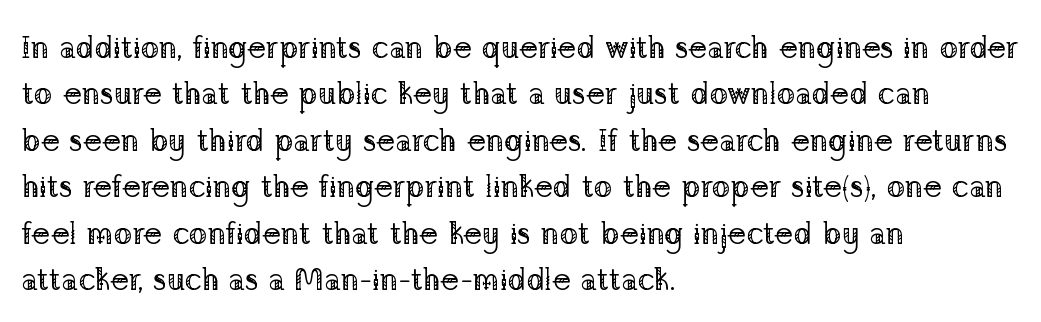
The image shows 31 px regular-weight serif type, upright; set left-aligned, normal line spacing (1.5x), normal letter spacing, not underlined; low stroke contrast and a medium x-height.
